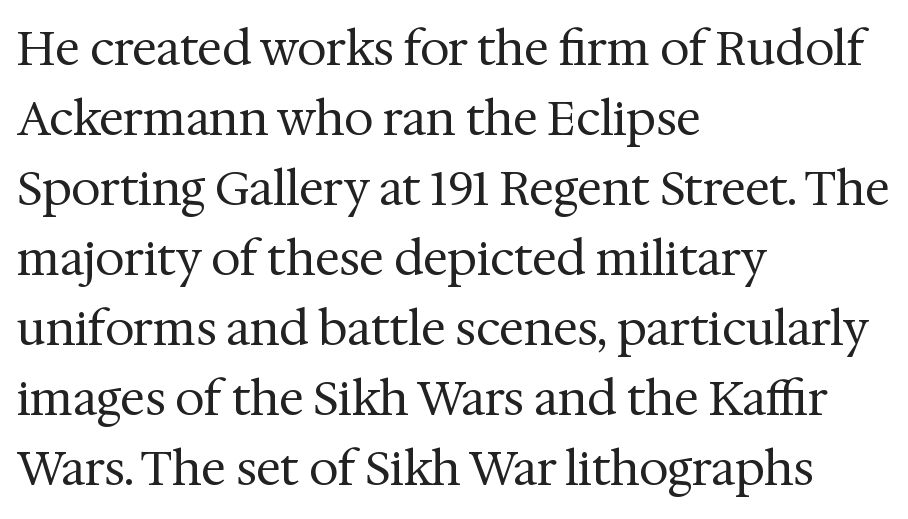
The image shows 47 px regular-weight serif type, upright; set left-aligned, normal line spacing (1.49x), normal letter spacing, not underlined; medium stroke contrast and a medium x-height.
